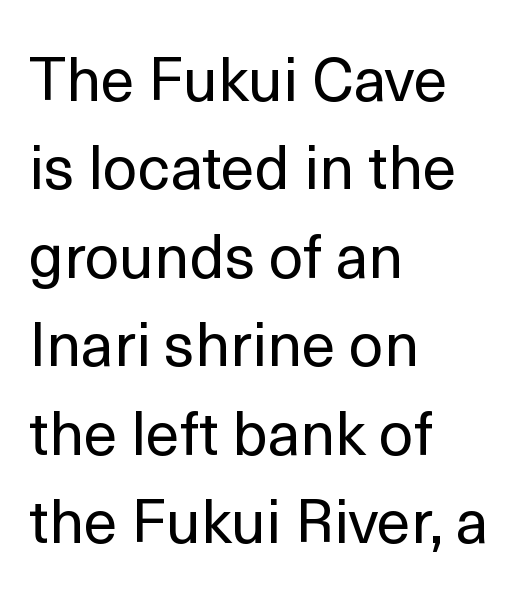
Q: Is the text bold? A: No.
Q: Is the text italic (slanted)? A: No, it is upright.
Q: Is the typeface a serif or a sans-serif typeface? A: Sans-serif.
Q: Is the text underlined? A: No.
Q: How is the paragraph aligned? A: Left-aligned.
Q: Is the spacing between letters normal or unusually wide? A: Normal.
Q: Is the spacing between lines tight, normal or loose? A: Normal.
Q: Width (condensed, normal, or wide)? A: Normal.
Q: x-height? A: Medium.
Q: Monospaced? A: No.
